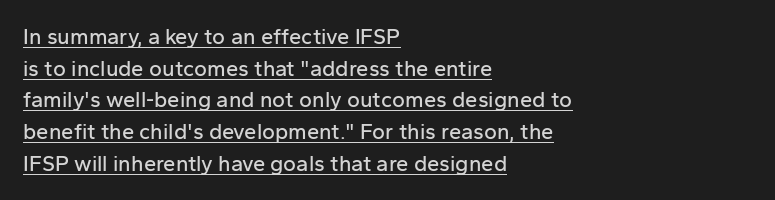
Q: Is the text italic (slanted)? A: No, it is upright.
Q: Is the text underlined? A: Yes.
Q: How is the paragraph aligned? A: Left-aligned.
Q: Is the spacing between letters normal or unusually wide? A: Normal.
Q: Is the spacing between lines tight, normal or loose? A: Normal.
